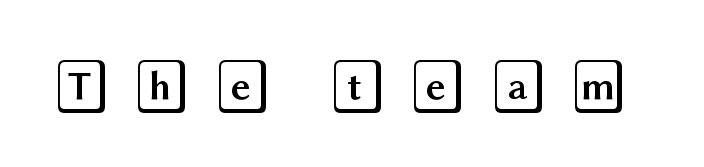
Q: Is the text italic (slanted)? A: No, it is upright.
Q: Is the text underlined? A: No.
Q: Is the spacing between letters normal or unusually wide? A: Unusually wide.
Q: Width (condensed, normal, or wide)? A: Wide.
Q: x-height? A: Large.
